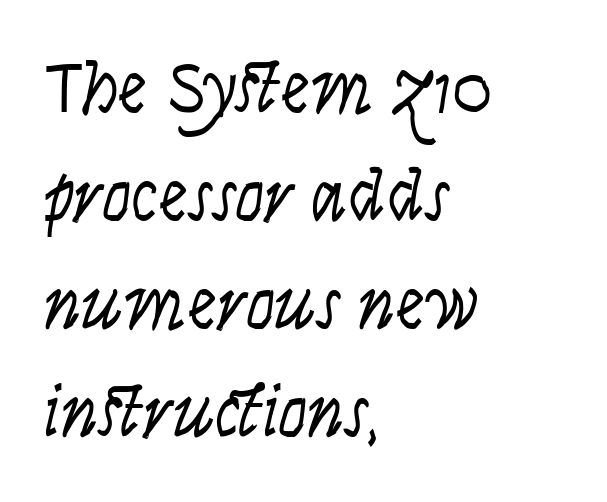
The image shows 73 px light, condensed type, italic (leaning right); set left-aligned, normal line spacing (1.48x), normal letter spacing, not underlined; low stroke contrast and a large x-height.
